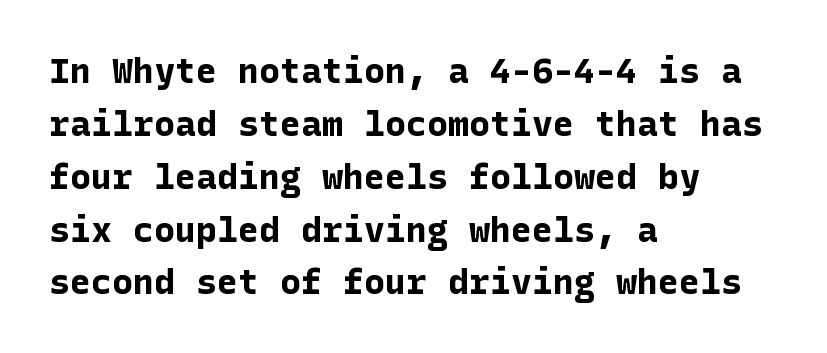
The image shows 35 px bold sans-serif type, upright; set left-aligned, normal line spacing (1.51x), normal letter spacing, not underlined; low stroke contrast and a medium x-height.
